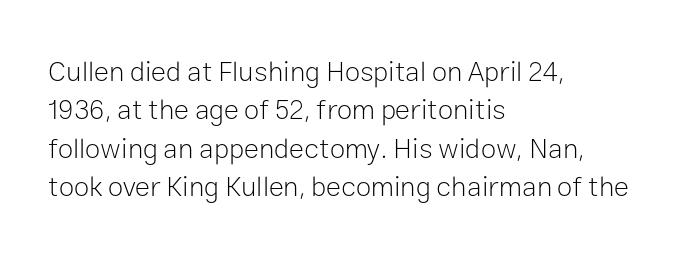
Q: Is the text bold? A: No.
Q: Is the text italic (slanted)? A: No, it is upright.
Q: Is the typeface a serif or a sans-serif typeface? A: Sans-serif.
Q: Is the text underlined? A: No.
Q: How is the paragraph aligned? A: Left-aligned.
Q: Is the spacing between letters normal or unusually wide? A: Normal.
Q: Is the spacing between lines tight, normal or loose? A: Normal.
Q: Width (condensed, normal, or wide)? A: Normal.
Q: Stroke contrast? A: Low.
Q: x-height? A: Medium.
Q: Monospaced? A: No.
